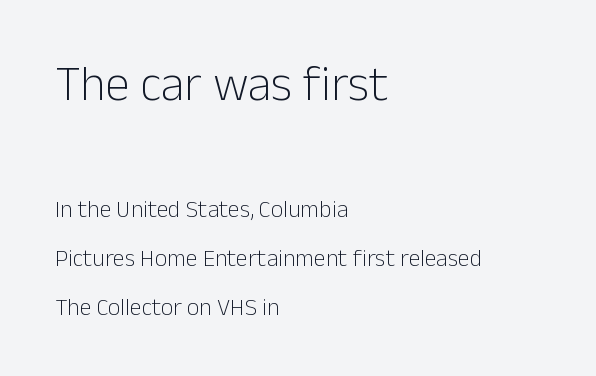
{"serif": "no", "italic": "no", "bold": "no", "weight": "light", "width": "normal", "stroke_contrast": "low", "x_height": "medium", "monospaced": "no", "underline": "no", "align": "left", "line_spacing": "loose", "line_spacing_ratio": 2.05, "letter_spacing": "normal", "letter_spacing_em": 0.0, "larger_block": "first", "size_ratio": 2.04, "glyph_px": 49}
